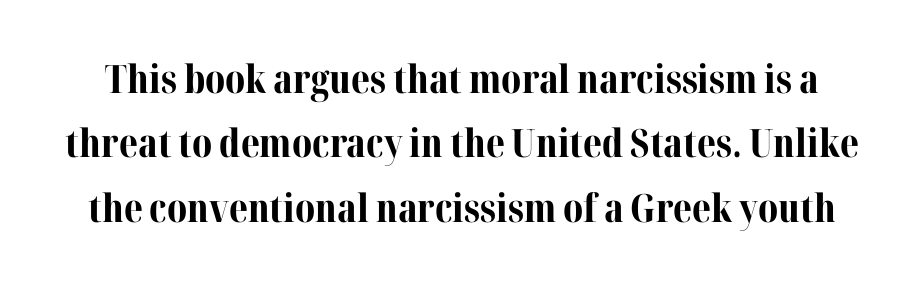
Rows of type keep a routine distance in the vertical direction. The rendering uses natural spacing where letterforms have individual widths. The letters are bold, with thick, heavy strokes. A typesetter would call this zero additional tracking. Posture: upright roman.
